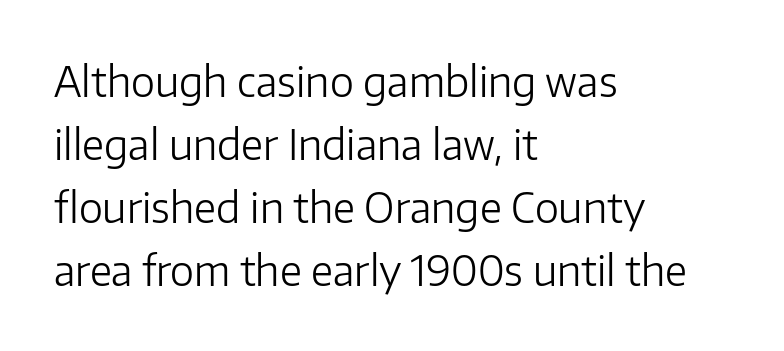
Q: Is the text bold? A: No.
Q: Is the text italic (slanted)? A: No, it is upright.
Q: Is the typeface a serif or a sans-serif typeface? A: Sans-serif.
Q: Is the text underlined? A: No.
Q: How is the paragraph aligned? A: Left-aligned.
Q: Is the spacing between letters normal or unusually wide? A: Normal.
Q: Is the spacing between lines tight, normal or loose? A: Normal.
Q: Width (condensed, normal, or wide)? A: Normal.
Q: Stroke contrast? A: Low.
Q: x-height? A: Medium.
Q: Monospaced? A: No.
